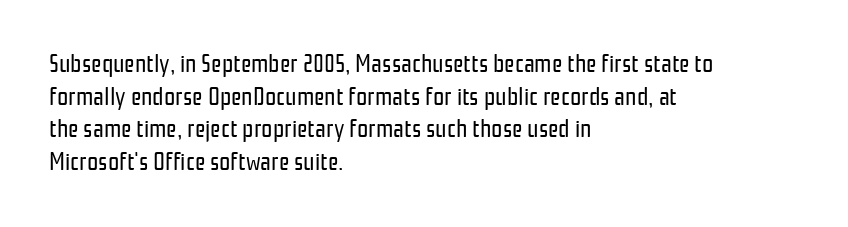
The image shows 25 px text type, upright; set left-aligned, normal line spacing (1.31x), normal letter spacing, not underlined.
